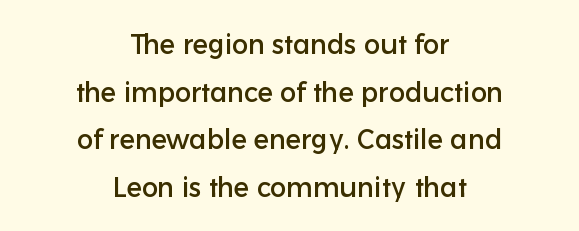
The string is rendered with underlining switched off. No italicization has been applied; the sample stays upright. Compared with typical body copy, the letter spacing here is the same. These lines are centered, leaving both edges ragged.
